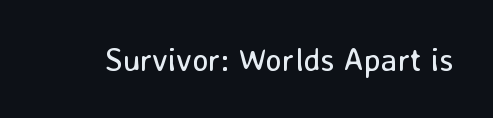
Q: Is the text bold? A: No.
Q: Is the text italic (slanted)? A: No, it is upright.
Q: Is the typeface a serif or a sans-serif typeface? A: Sans-serif.
Q: Is the text underlined? A: No.
Q: Is the spacing between letters normal or unusually wide? A: Normal.
Q: Width (condensed, normal, or wide)? A: Normal.
Q: Stroke contrast? A: Low.
Q: x-height? A: Medium.
Q: Monospaced? A: No.
